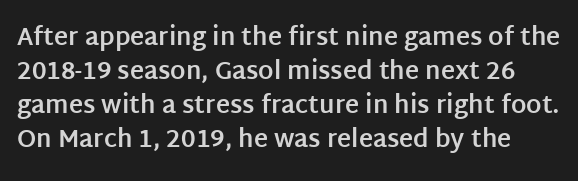
What stands out about the letter spacing? Nothing — it is the standard amount. The rendering uses a bold face; every stroke is thick and dark. How would I describe the line gaps? Plain and ordinary. It's the straight-up-and-down kind of type. Descenders are the only things crossing below the line.
